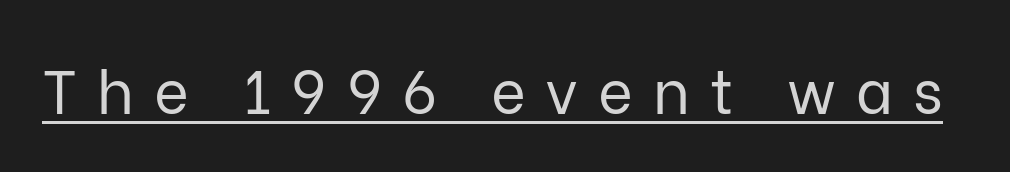
Posture: vertical. Unbolded letterforms with no extra heft. Do the characters align in a grid? No, the font is proportional. Does the type have serifs? No, each stem ends abruptly. Tracking here is generous; glyphs stand well apart from one another.
